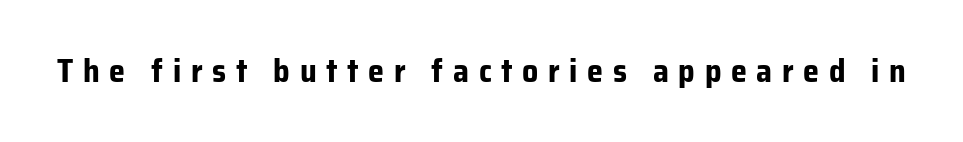
{"serif": "no", "italic": "no", "bold": "yes", "weight": "bold", "width": "normal", "stroke_contrast": "low", "x_height": "medium", "monospaced": "no", "underline": "no", "letter_spacing": "wide", "letter_spacing_em": 0.3, "glyph_px": 32}
